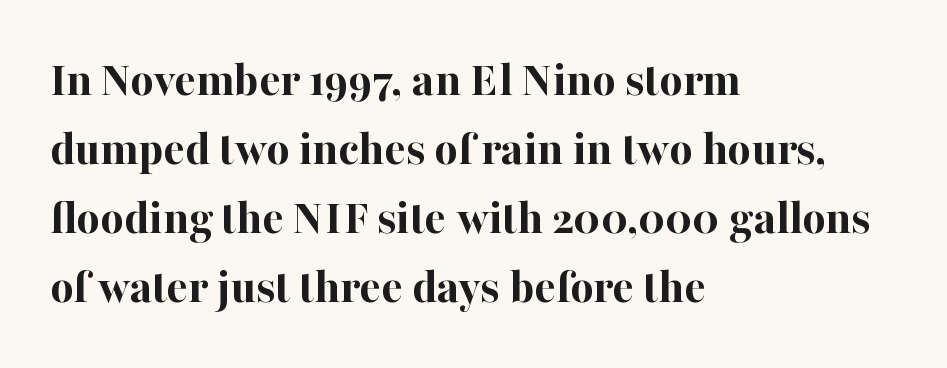
The image shows 50 px bold serif type, upright; set left-aligned, normal line spacing (1.38x), normal letter spacing, not underlined; high stroke contrast and a medium x-height.
